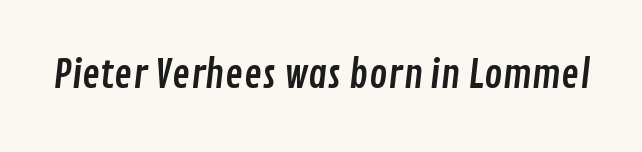
The image shows 38 px condensed sans-serif type; set normal letter spacing, not underlined; low stroke contrast and a medium x-height.
